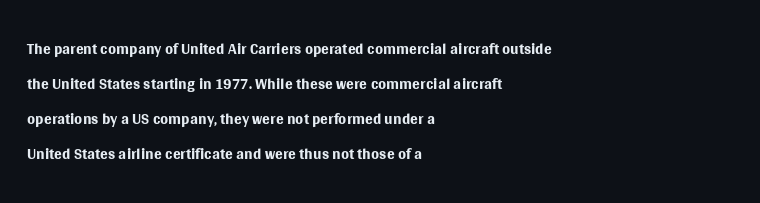
Weight: not bold — regular or lighter. The typesetter chose a ragged-right arrangement here. Each new line begins a customary step beneath the previous one. You could call the tracking neutral — neither tight nor loose. Only glyphs here, with clear space below each row. You can tell it's not italic because the verticals are truly vertical.
